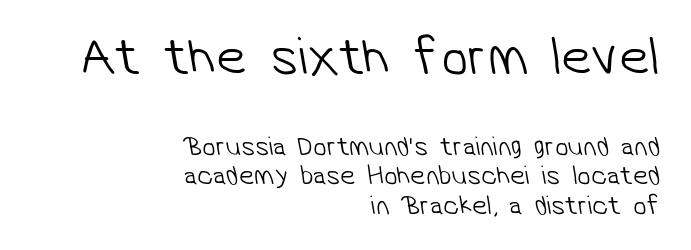
{"serif": "no", "bold": "no", "weight": "light", "width": "normal", "stroke_contrast": "low", "x_height": "medium", "monospaced": "no", "underline": "no", "align": "right", "line_spacing": "tight", "line_spacing_ratio": 1.1, "letter_spacing": "normal", "letter_spacing_em": 0.0, "larger_block": "first", "size_ratio": 2.0, "glyph_px": 54}
